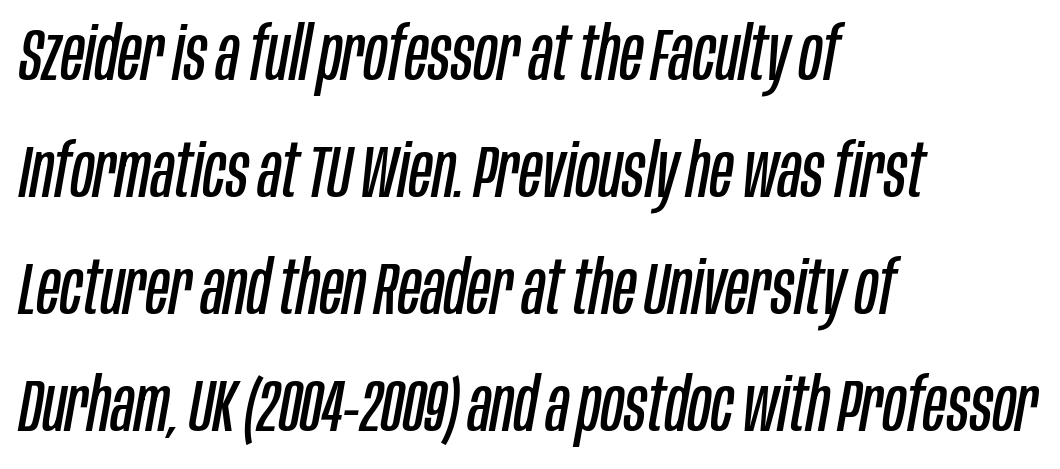
Do the characters align in a grid? No, the font is proportional. You can tell it's italic because the verticals aren't actually vertical. Line beginnings align vertically; line endings do not. Glance below the letters and you will spot only blank space.
